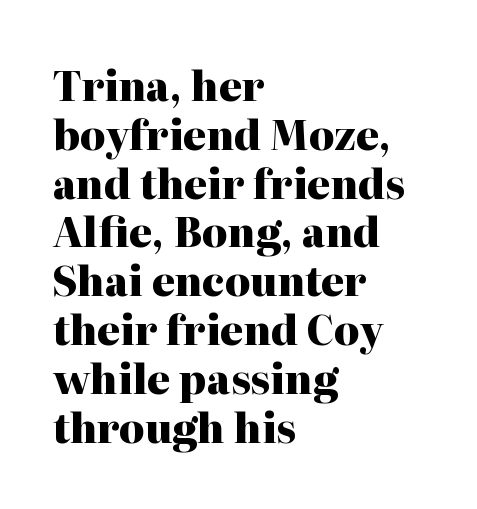
Q: Is the text bold? A: Yes.
Q: Is the text italic (slanted)? A: No, it is upright.
Q: Is the typeface a serif or a sans-serif typeface? A: Serif.
Q: Is the text underlined? A: No.
Q: How is the paragraph aligned? A: Left-aligned.
Q: Is the spacing between letters normal or unusually wide? A: Normal.
Q: Width (condensed, normal, or wide)? A: Normal.
Q: Stroke contrast? A: High.
Q: x-height? A: Medium.
Q: Monospaced? A: No.
